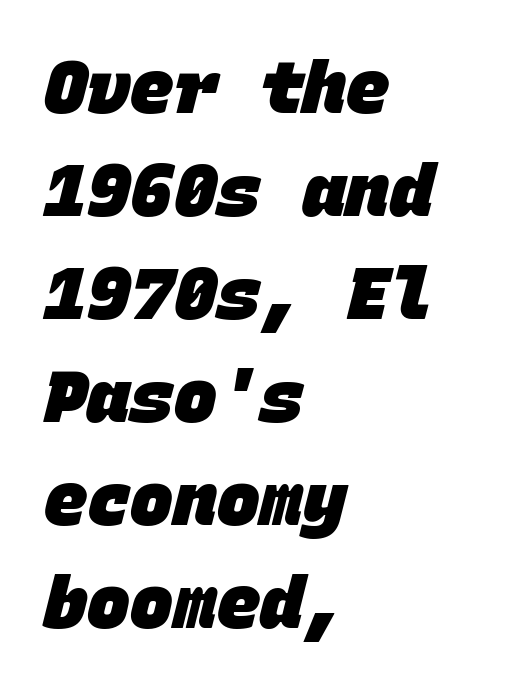
Set as a true bold cut, around the 700 mark. The foot of each line stays bare and open. The letters march in equal steps, a hallmark of fixed-pitch type. This rendering employs a face without finishing strokes, i.e., a sans-serif. The passage shown has conventional tracking throughout. Horizontally, the lines are justified to the leading edge only.
